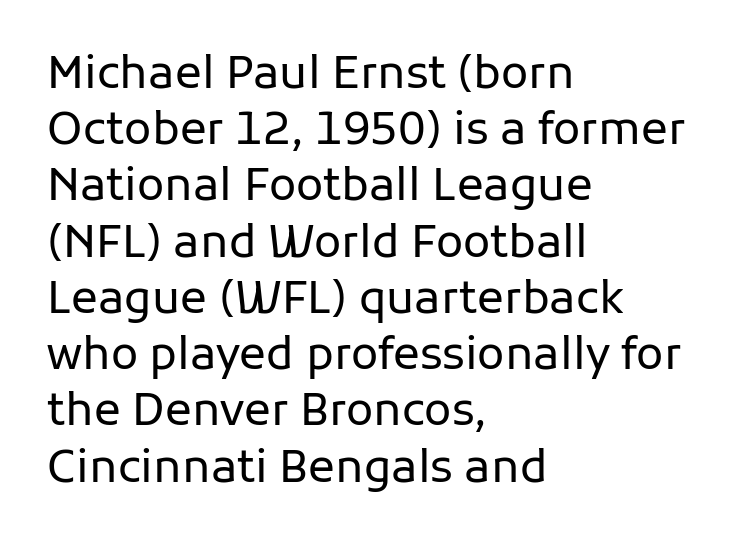
Q: Is the text bold? A: No.
Q: Is the text italic (slanted)? A: No, it is upright.
Q: Is the typeface a serif or a sans-serif typeface? A: Sans-serif.
Q: Is the text underlined? A: No.
Q: How is the paragraph aligned? A: Left-aligned.
Q: Is the spacing between letters normal or unusually wide? A: Normal.
Q: Is the spacing between lines tight, normal or loose? A: Normal.
Q: Width (condensed, normal, or wide)? A: Normal.
Q: Stroke contrast? A: Low.
Q: x-height? A: Medium.
Q: Monospaced? A: No.
